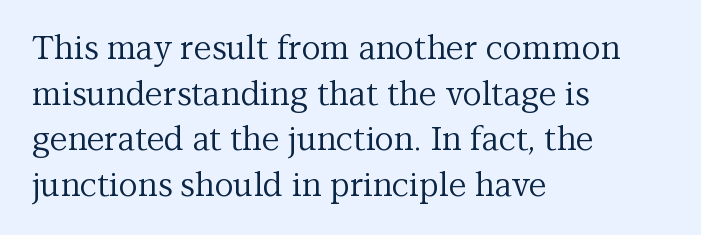
Q: Is the text bold? A: No.
Q: Is the text italic (slanted)? A: No, it is upright.
Q: Is the typeface a serif or a sans-serif typeface? A: Serif.
Q: Is the text underlined? A: No.
Q: How is the paragraph aligned? A: Left-aligned.
Q: Is the spacing between letters normal or unusually wide? A: Normal.
Q: Is the spacing between lines tight, normal or loose? A: Normal.
Q: Width (condensed, normal, or wide)? A: Normal.
Q: Stroke contrast? A: Medium.
Q: x-height? A: Medium.
Q: Monospaced? A: No.
